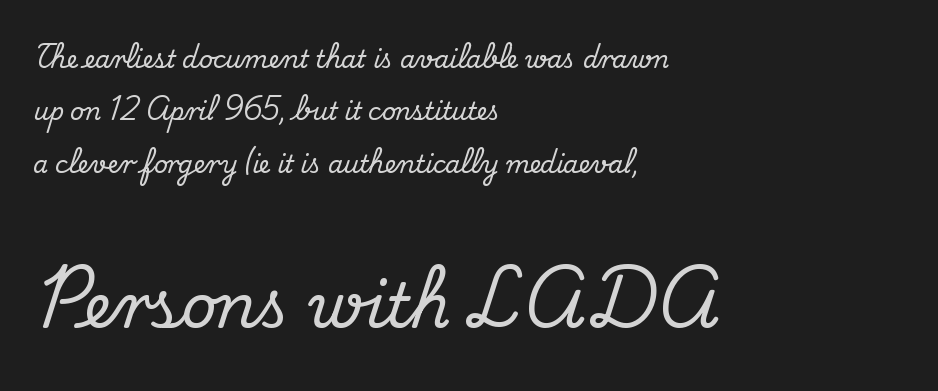
{"serif": "yes", "width": "normal", "stroke_contrast": "medium", "x_height": "small", "monospaced": "no", "underline": "no", "align": "left", "line_spacing": "loose", "line_spacing_ratio": 2.18, "letter_spacing": "normal", "letter_spacing_em": 0.0, "larger_block": "second", "size_ratio": 2.54, "glyph_px": 61}
